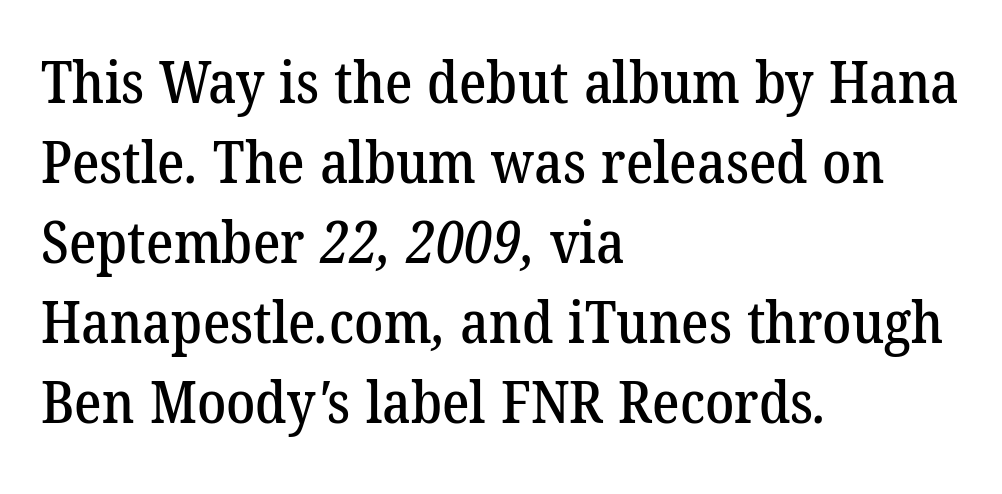
{"serif": "yes", "width": "normal", "stroke_contrast": "low", "x_height": "medium", "monospaced": "no", "underline": "no", "align": "left", "line_spacing": "normal", "line_spacing_ratio": 1.38, "letter_spacing": "normal", "letter_spacing_em": 0.0, "glyph_px": 58}
